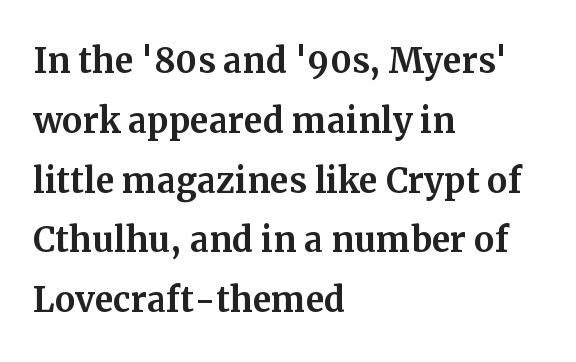
The type family on display is of the serif kind. Successive baselines arrive at the customary interval. Every character sits straight up, as roman type does. Letter spacing: default. The rag falls on the right side of this text block.
